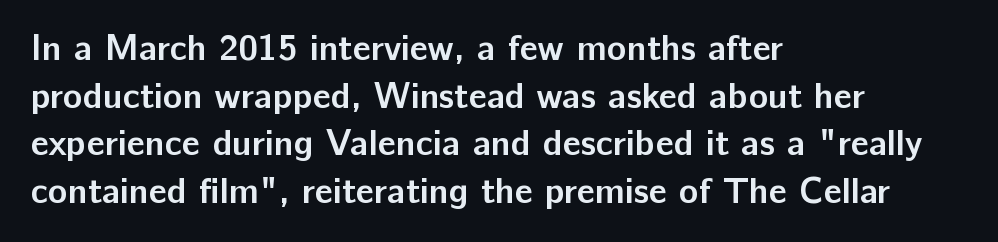
A dark, heavy texture on the line: the type is bold. Horizontal bands of white between lines are of average thickness. Is the letter spacing exaggerated? No — it looks like the ordinary default. All the whitespace from short lines collects on the right. In terms of posture, this sample is upright.
